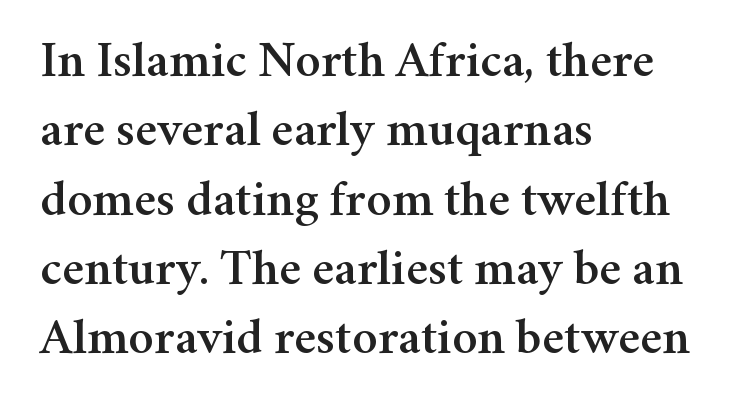
The image shows 51 px serif type, upright; set left-aligned, normal line spacing (1.36x), normal letter spacing, not underlined; medium stroke contrast and a medium x-height.
